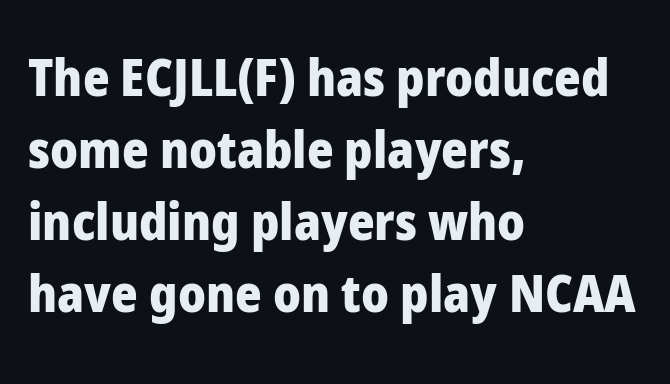
These lines carry a lot of weight — the face is fully bold. The tracking reads as untouched default to a designer's eye. The passage shown is typed in a proportional face where columns would drift. Style check: upright. The passage shown is not underscored anywhere. If you drew a ruler down the left edge, every line would touch it.
